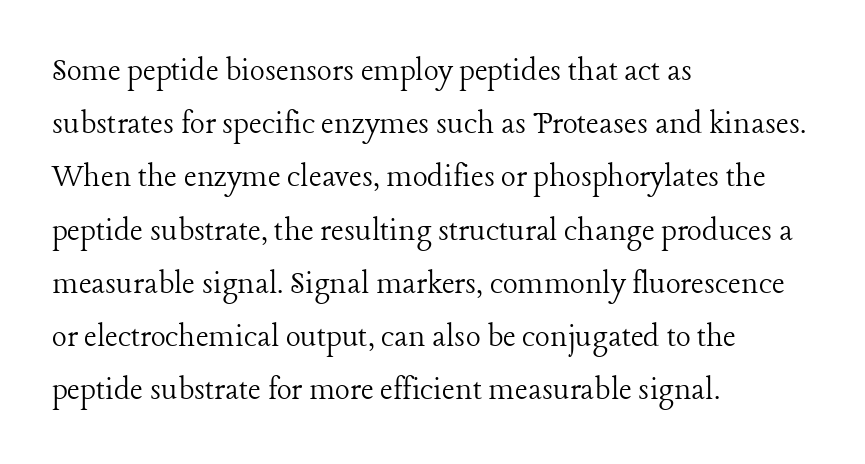
{"serif": "yes", "italic": "no", "bold": "no", "weight": "light", "width": "normal", "stroke_contrast": "low", "x_height": "medium", "monospaced": "no", "underline": "no", "align": "left", "line_spacing": "normal", "line_spacing_ratio": 1.52, "letter_spacing": "normal", "letter_spacing_em": 0.0, "glyph_px": 35}
